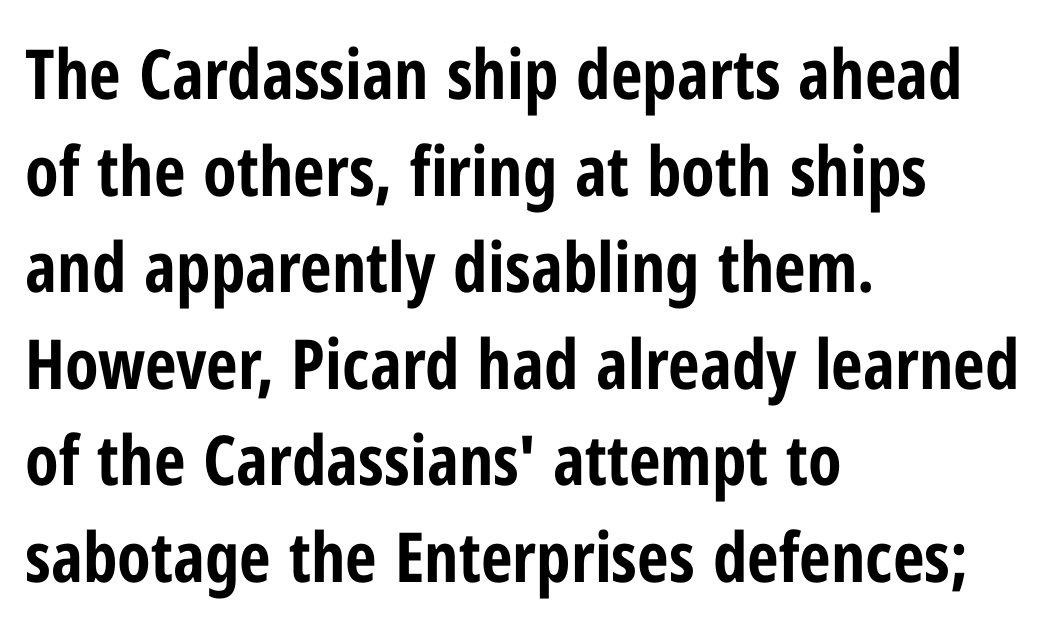
The image shows 69 px bold, condensed sans-serif type, upright; set left-aligned, normal line spacing (1.4x), normal letter spacing, not underlined; low stroke contrast and a medium x-height.
